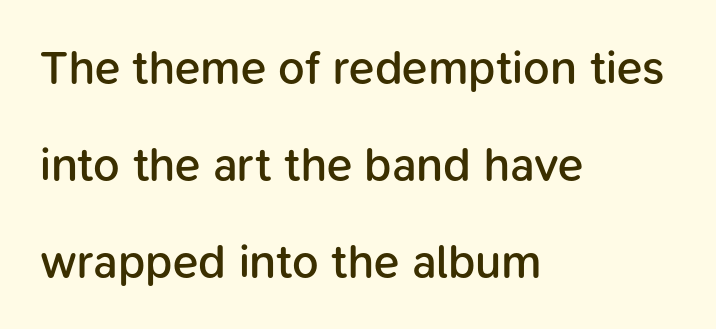
The image shows 47 px semibold sans-serif type, upright; set left-aligned, loose line spacing (2.06x), normal letter spacing, not underlined; low stroke contrast and a medium x-height.
